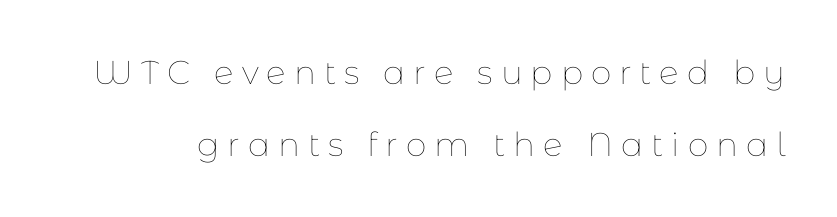
Q: Is the text bold? A: No.
Q: Is the text italic (slanted)? A: No, it is upright.
Q: Is the text underlined? A: No.
Q: Is the spacing between letters normal or unusually wide? A: Unusually wide.
Q: Is the spacing between lines tight, normal or loose? A: Loose.
Q: Width (condensed, normal, or wide)? A: Normal.
Q: Stroke contrast? A: Low.
Q: x-height? A: Medium.
Q: Monospaced? A: No.
